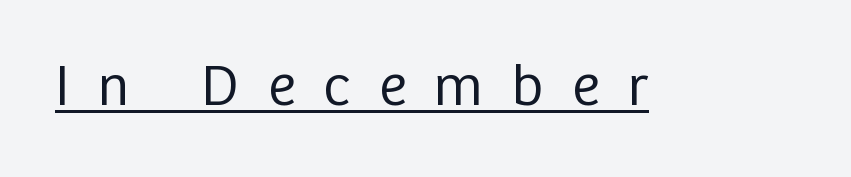
Q: Is the text bold? A: No.
Q: Is the text italic (slanted)? A: No, it is upright.
Q: Is the typeface a serif or a sans-serif typeface? A: Sans-serif.
Q: Is the text underlined? A: Yes.
Q: Is the spacing between letters normal or unusually wide? A: Unusually wide.
Q: Width (condensed, normal, or wide)? A: Normal.
Q: Stroke contrast? A: Low.
Q: x-height? A: Medium.
Q: Monospaced? A: No.
